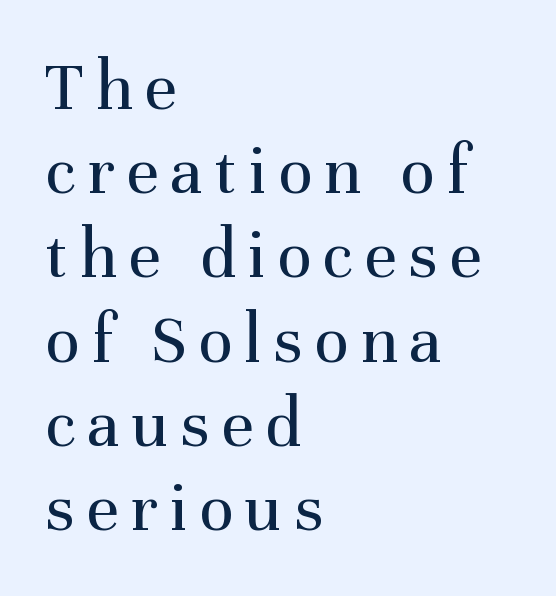
{"serif": "yes", "italic": "no", "bold": "no", "weight": "regular", "width": "normal", "stroke_contrast": "medium", "x_height": "medium", "monospaced": "no", "underline": "no", "align": "left", "line_spacing_ratio": 1.17, "glyph_px": 72}
